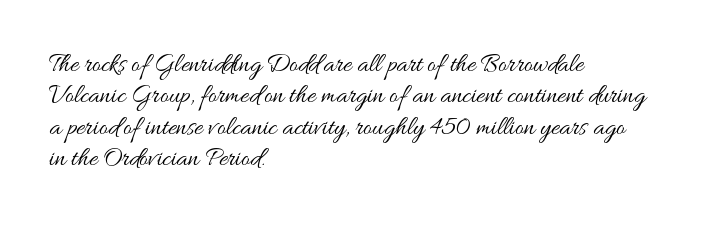
What stands out about the letter spacing? Nothing — it is the standard amount. The rendering anchors every line to the left-hand side. A light-to-regular cut is what we see here.
